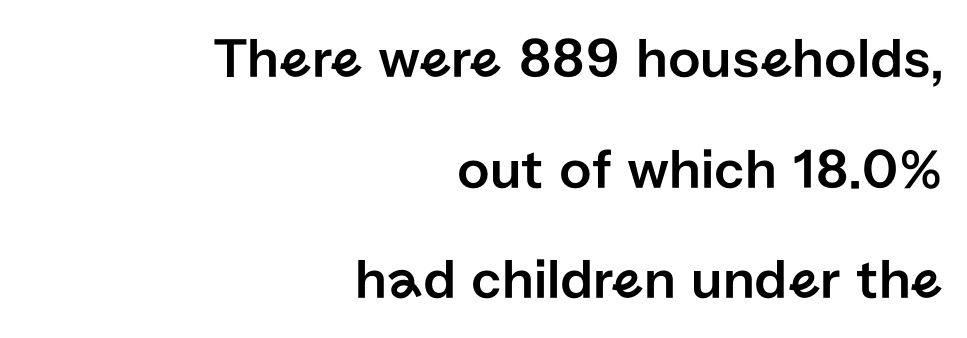
The image shows 57 px sans-serif type, upright; set right-aligned, loose line spacing (1.94x), normal letter spacing, not underlined; low stroke contrast and a medium x-height.
